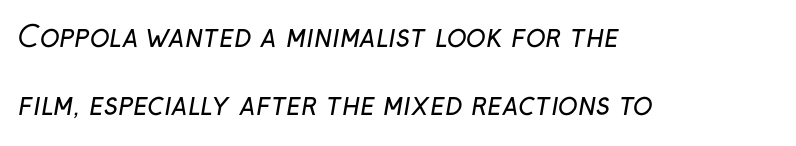
The image shows 29 px regular-weight sans-serif type; set left-aligned, loose line spacing (2.35x), normal letter spacing, not underlined; low stroke contrast and a medium x-height.
